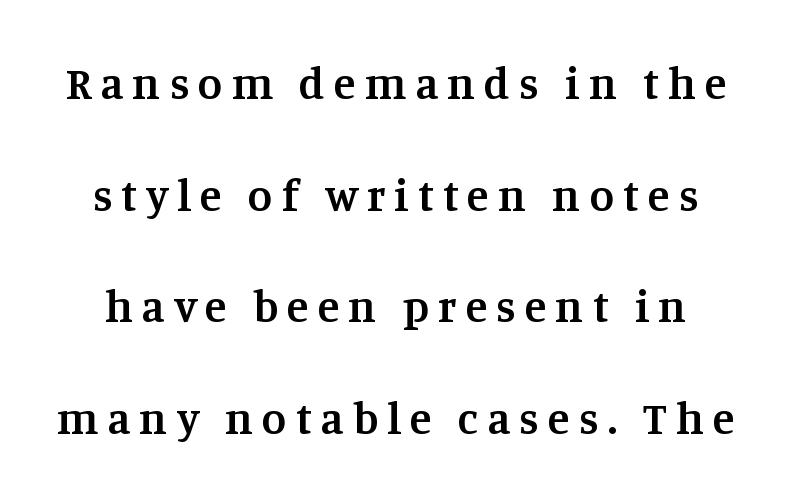
The image shows 45 px semibold serif type, upright; set loose line spacing (2.48x), unusually wide letter spacing (+0.2 em), not underlined; medium stroke contrast and a large x-height.
